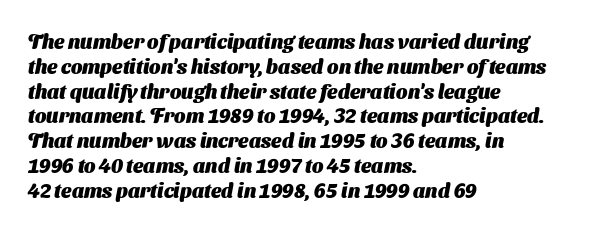
The image shows 20 px bold type; set left-aligned, line spacing 1.24x, normal letter spacing, not underlined.
